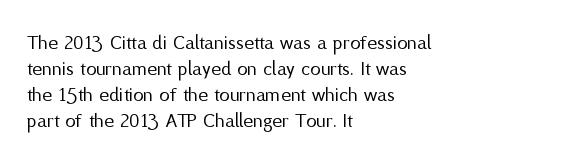
The image shows 21 px text type, upright; set left-aligned, line spacing 1.24x, normal letter spacing, not underlined.
